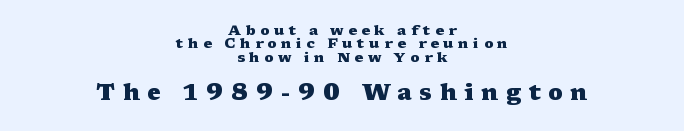
Q: Is the text bold? A: Yes.
Q: Is the text italic (slanted)? A: No, it is upright.
Q: Is the text underlined? A: No.
Q: How is the paragraph aligned? A: Centered.
Q: Is the spacing between letters normal or unusually wide? A: Unusually wide.
Q: Is the spacing between lines tight, normal or loose? A: Tight.
Q: Which block of text is set in a larger size, the first (top) or the second (bottom)? A: The second (bottom) one.
